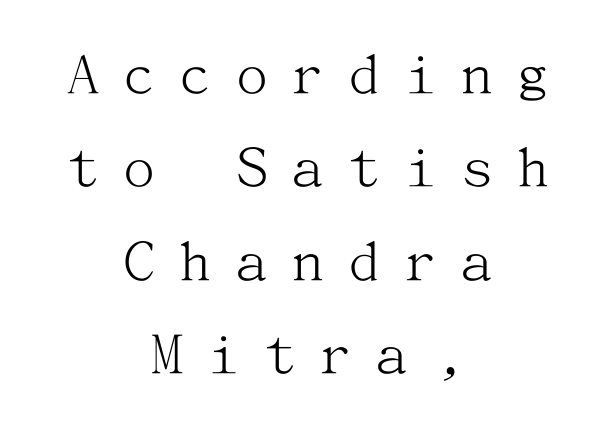
The image shows 64 px light serif type, upright; set centered, normal line spacing (1.46x), unusually wide letter spacing (+0.38 em), not underlined; medium stroke contrast and a medium x-height.
